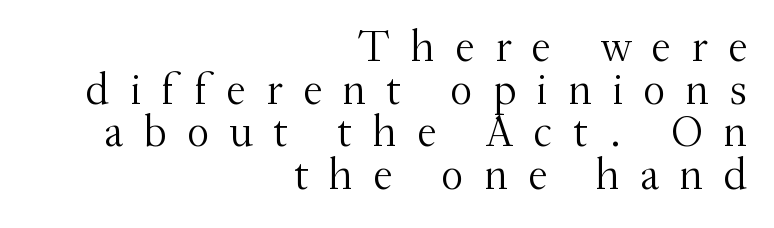
The image shows 44 px light serif type, upright; set right-aligned, tight line spacing (0.97x), unusually wide letter spacing (+0.46 em), not underlined; medium stroke contrast and a small x-height.
